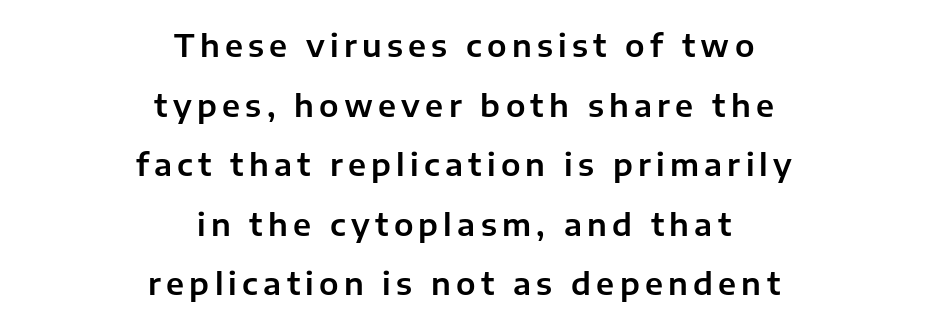
The image shows 31 px sans-serif type, upright; set centered, loose line spacing (1.92x), not underlined; low stroke contrast and a medium x-height.
